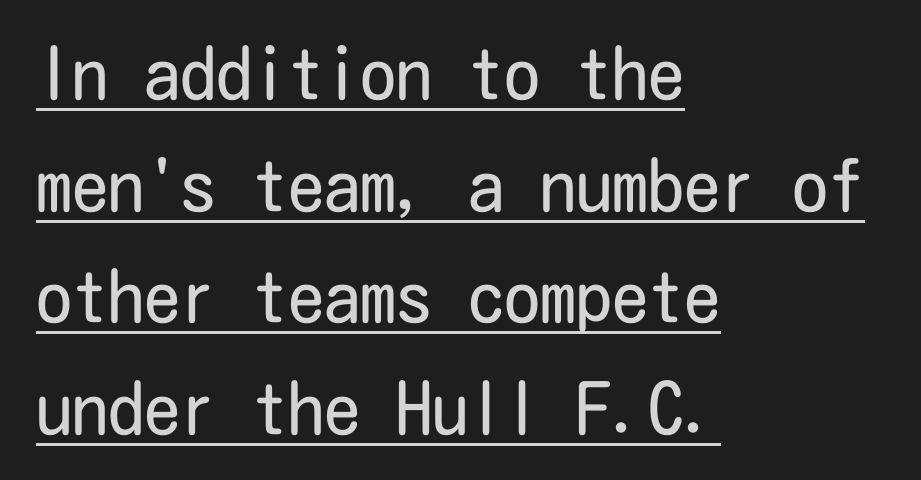
Q: Is the text bold? A: No.
Q: Is the text italic (slanted)? A: No, it is upright.
Q: Is the typeface a serif or a sans-serif typeface? A: Sans-serif.
Q: Is the text underlined? A: Yes.
Q: How is the paragraph aligned? A: Left-aligned.
Q: Is the spacing between letters normal or unusually wide? A: Normal.
Q: Is the spacing between lines tight, normal or loose? A: Normal.
Q: Width (condensed, normal, or wide)? A: Condensed.
Q: Stroke contrast? A: Low.
Q: x-height? A: Medium.
